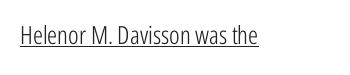
Q: Is the text bold? A: No.
Q: Is the text italic (slanted)? A: No, it is upright.
Q: Is the text underlined? A: Yes.
Q: Is the spacing between letters normal or unusually wide? A: Normal.
